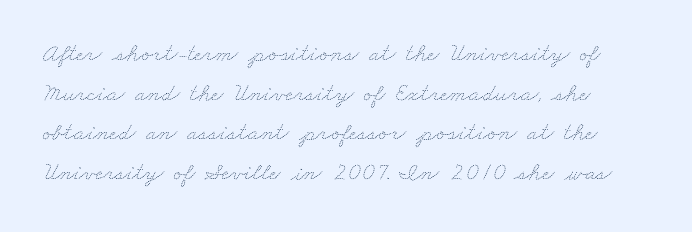
{"bold": "no", "underline": "no", "line_spacing": "normal", "line_spacing_ratio": 1.59, "letter_spacing": "normal", "letter_spacing_em": 0.0, "glyph_px": 25}
